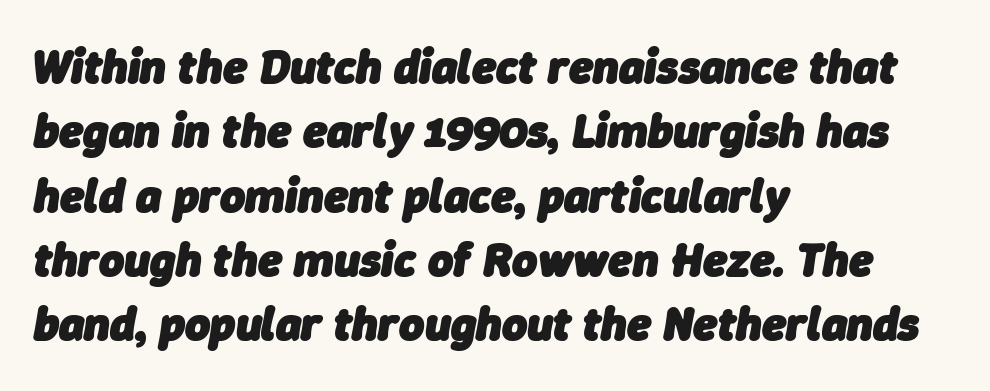
Character widths vary here, with narrow letters taking less room than wide ones. The letters are bold, with thick, heavy strokes. The whole block is typeset with a tilt. Summary of vertical rhythm: regular, with standard interline spacing. These lines are set flush left with a ragged right edge. Each word holds together tightly as a unit, with standard inter-letter gaps.
